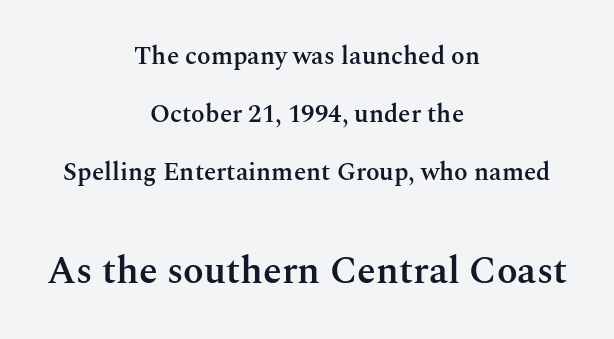
The image shows 38 px semibold serif type, upright; set centered, loose line spacing (2.33x), normal letter spacing, not underlined; the second (bottom) block is 1.52x larger; medium stroke contrast and a medium x-height.
